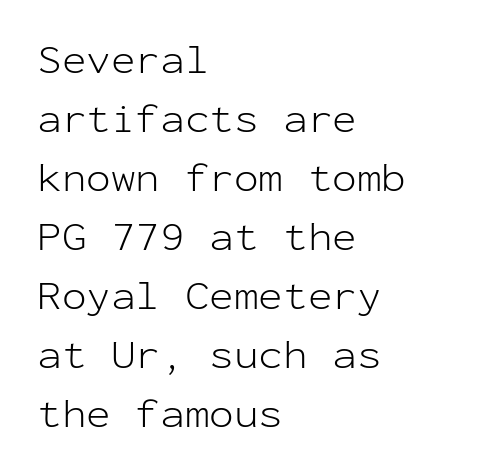
{"serif": "no", "italic": "no", "bold": "no", "weight": "light", "width": "normal", "stroke_contrast": "low", "x_height": "medium", "monospaced": "yes", "underline": "no", "align": "left", "line_spacing": "normal", "line_spacing_ratio": 1.44, "letter_spacing": "normal", "letter_spacing_em": 0.0, "glyph_px": 41}
